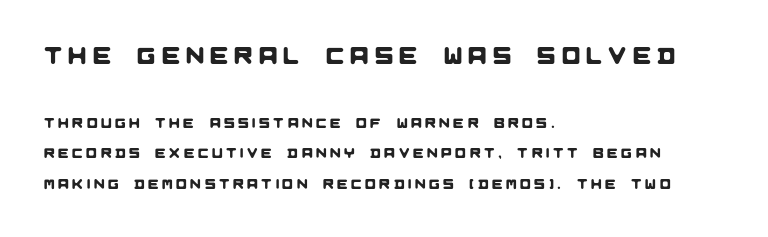
The image shows 24 px text type; set left-aligned, loose line spacing (2.19x), unusually wide letter spacing (+0.26 em), not underlined; the first (top) block is 1.71x larger.
